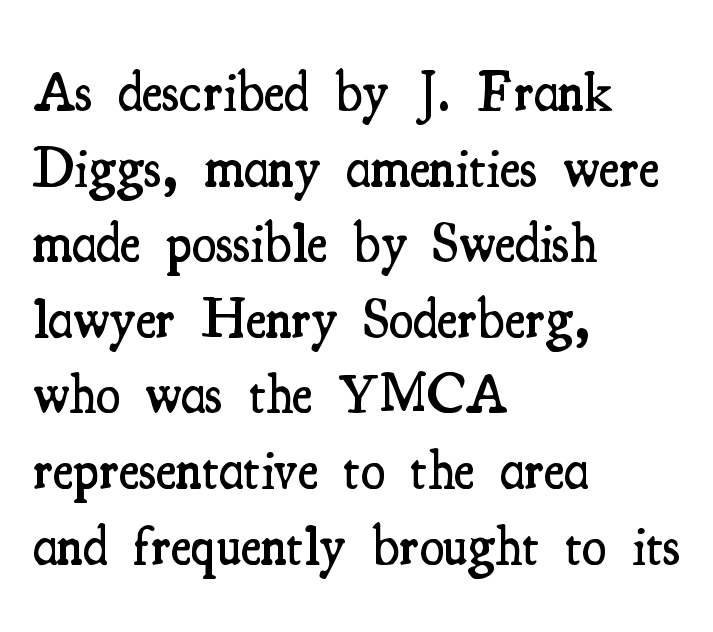
The font's upright variant was chosen for this text. Any mark beneath the type? The region is blank. Notice the strokes are somewhat thickened but not fully heavy: this is a semibold. The letters carry serifs — small finishing strokes at the ends of their stems. The letters advance in unequal steps, a hallmark of proportional type.
